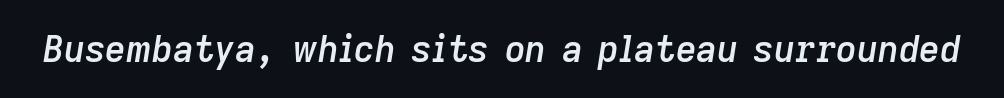
Italic? Definitely — the glyphs are oblique. Spacing verdict: proportional, widths tailored to each character. The gaps between neighbouring characters are ordinary and unremarkable. Its strokes are somewhat broadened, the hallmark of semibold type.
